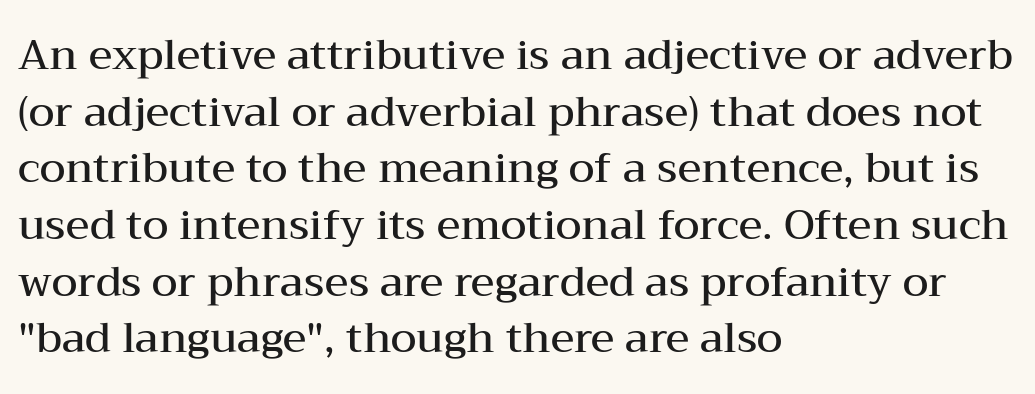
Q: Is the text bold? A: Semi-bold.
Q: Is the text italic (slanted)? A: No, it is upright.
Q: Is the typeface a serif or a sans-serif typeface? A: Serif.
Q: Is the text underlined? A: No.
Q: How is the paragraph aligned? A: Left-aligned.
Q: Is the spacing between letters normal or unusually wide? A: Normal.
Q: Is the spacing between lines tight, normal or loose? A: Normal.
Q: Width (condensed, normal, or wide)? A: Wide.
Q: Stroke contrast? A: Medium.
Q: x-height? A: Medium.
Q: Monospaced? A: No.
